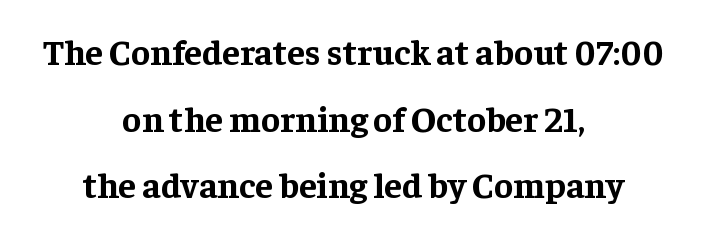
{"serif": "yes", "italic": "no", "bold": "yes", "weight": "bold", "width": "normal", "stroke_contrast": "low", "x_height": "medium", "monospaced": "no", "underline": "no", "align": "center", "line_spacing_ratio": 1.85, "letter_spacing": "normal", "letter_spacing_em": 0.0, "glyph_px": 36}
